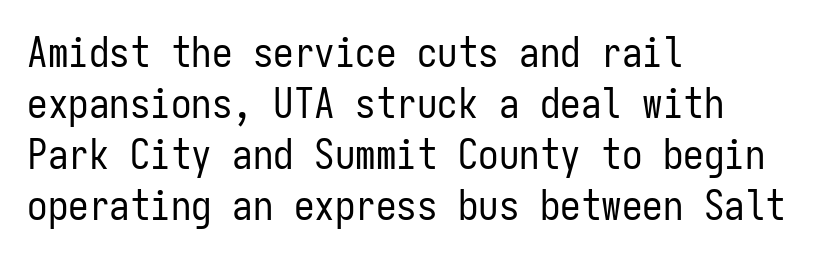
{"serif": "no", "italic": "no", "bold": "no", "weight": "regular", "width": "condensed", "stroke_contrast": "low", "x_height": "medium", "monospaced": "yes", "underline": "no", "align": "left", "line_spacing_ratio": 1.24, "letter_spacing": "normal", "letter_spacing_em": 0.0, "glyph_px": 41}
